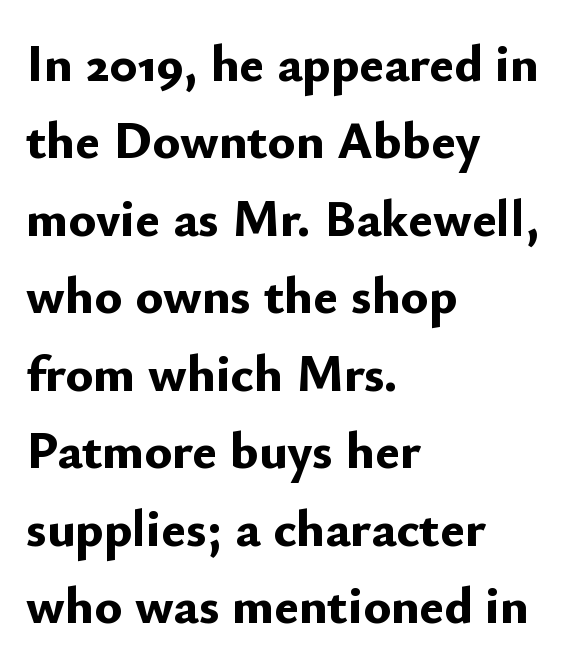
The image shows 52 px bold sans-serif type, upright; set left-aligned, normal line spacing (1.49x), normal letter spacing, not underlined; low stroke contrast and a small x-height.
